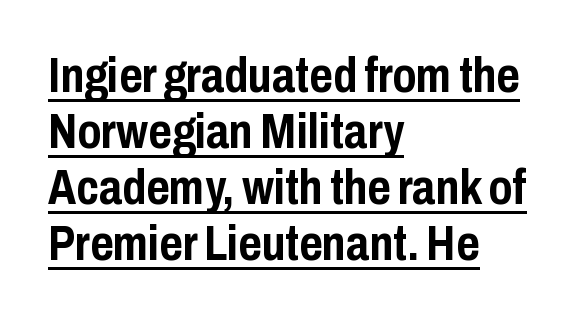
Q: Is the text bold? A: Yes.
Q: Is the text italic (slanted)? A: No, it is upright.
Q: Is the typeface a serif or a sans-serif typeface? A: Sans-serif.
Q: Is the text underlined? A: Yes.
Q: How is the paragraph aligned? A: Left-aligned.
Q: Is the spacing between letters normal or unusually wide? A: Normal.
Q: Is the spacing between lines tight, normal or loose? A: Tight.
Q: Width (condensed, normal, or wide)? A: Condensed.
Q: Stroke contrast? A: Low.
Q: x-height? A: Medium.
Q: Monospaced? A: No.
